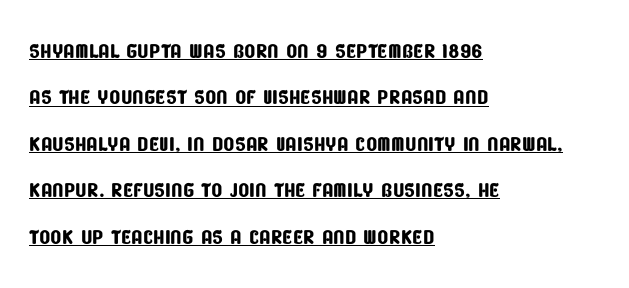
Q: Is the typeface a serif or a sans-serif typeface? A: Sans-serif.
Q: Is the text underlined? A: Yes.
Q: How is the paragraph aligned? A: Left-aligned.
Q: Is the spacing between letters normal or unusually wide? A: Normal.
Q: Is the spacing between lines tight, normal or loose? A: Normal.
Q: Width (condensed, normal, or wide)? A: Condensed.
Q: Stroke contrast? A: Low.
Q: x-height? A: Large.
Q: Monospaced? A: No.
